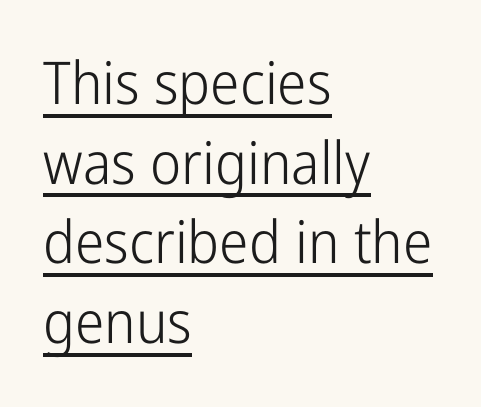
{"serif": "no", "italic": "no", "bold": "no", "weight": "light", "width": "condensed", "stroke_contrast": "low", "x_height": "medium", "monospaced": "no", "underline": "yes", "align": "left", "line_spacing": "normal", "line_spacing_ratio": 1.35, "letter_spacing": "normal", "letter_spacing_em": 0.0, "glyph_px": 59}
